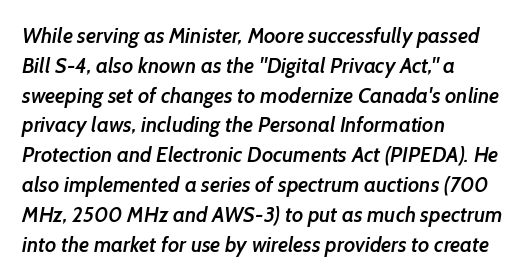
{"bold": "semi", "underline": "no", "align": "left", "line_spacing": "normal", "line_spacing_ratio": 1.42, "letter_spacing": "normal", "letter_spacing_em": 0.0, "glyph_px": 21}
